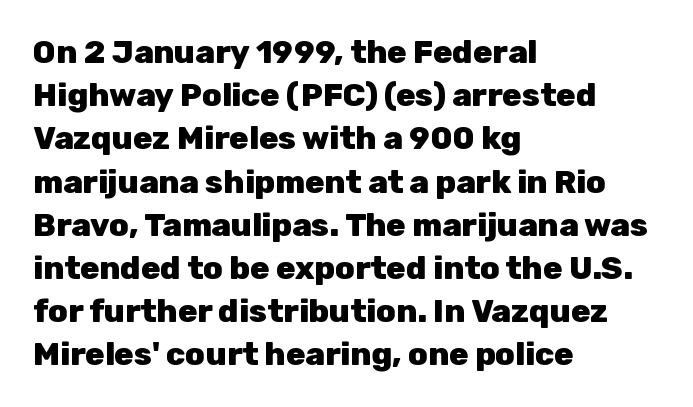
Q: Is the text bold? A: Yes.
Q: Is the text italic (slanted)? A: No, it is upright.
Q: Is the typeface a serif or a sans-serif typeface? A: Sans-serif.
Q: Is the text underlined? A: No.
Q: How is the paragraph aligned? A: Left-aligned.
Q: Is the spacing between letters normal or unusually wide? A: Normal.
Q: Is the spacing between lines tight, normal or loose? A: Normal.
Q: Width (condensed, normal, or wide)? A: Normal.
Q: Stroke contrast? A: Low.
Q: x-height? A: Medium.
Q: Monospaced? A: No.
